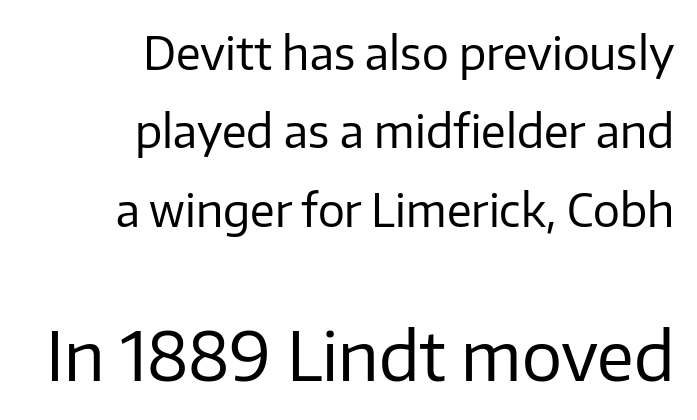
The image shows 67 px regular-weight sans-serif type, upright; set right-aligned, line spacing 1.74x, normal letter spacing, not underlined; the second (bottom) block is 1.49x larger; low stroke contrast and a medium x-height.
